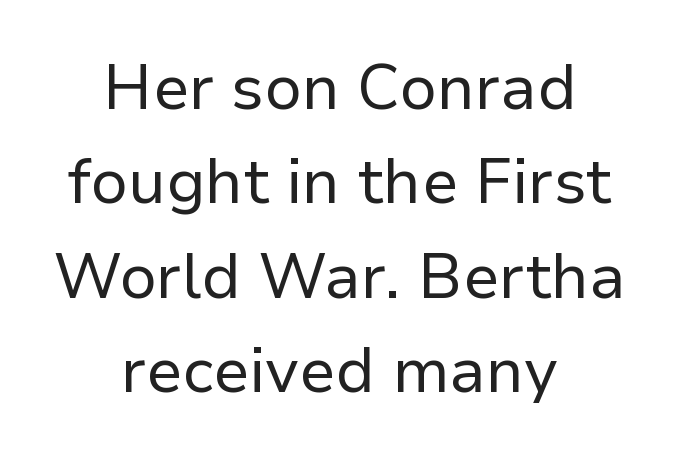
Reading down the column, the eye jumps a familiar distance to each next line. Examine the stroke ends and you'll find no serifs. Posture: straight, roman, zero tilt. The paragraph shown floats in the horizontal middle. Quick note: underline off.
